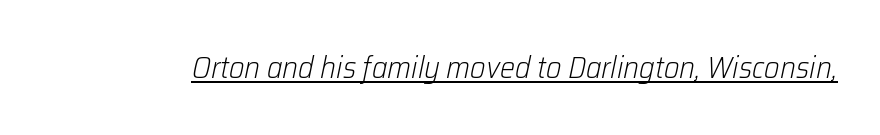
The glyphs look as if they've been sheared to an angle. Check the space under the baseline: a stroke is drawn there. These glyphs show unthickened strokes, regular width or finer. Glyph-to-glyph distance matches everyday printed text.
